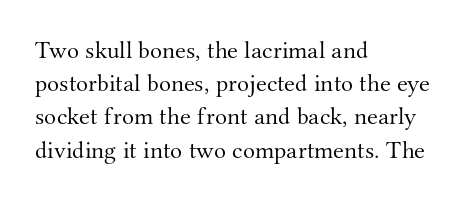
These lines sit exactly where default settings would place them. Decoration check: the copy has no underline. The typeface has the unassuming heft of standard copy or less. Horizontal alignment here is leftward, the default for most running prose.
